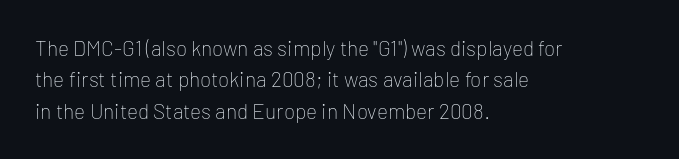
Q: Is the text bold? A: No.
Q: Is the text italic (slanted)? A: No, it is upright.
Q: Is the text underlined? A: No.
Q: How is the paragraph aligned? A: Left-aligned.
Q: Is the spacing between letters normal or unusually wide? A: Normal.
Q: Is the spacing between lines tight, normal or loose? A: Normal.
